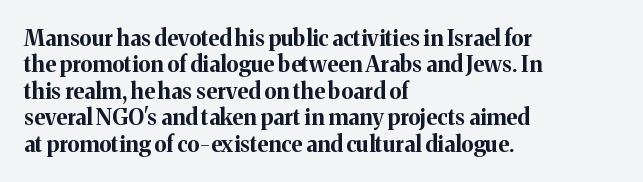
Stroke thickness is high; the sample reads as a true bold. Underline: absent. The horizontal fit of the characters is conventional and even. Do the letters lean? They stand straight. Horizontal alignment here is leftward, the default for most running prose.
